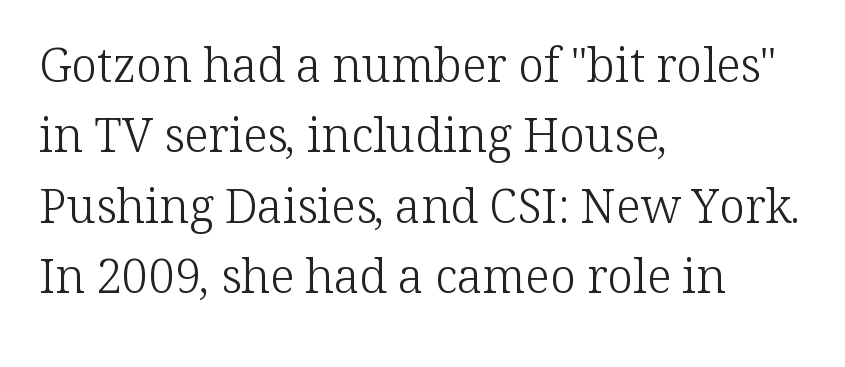
The image shows 47 px light serif type, upright; set left-aligned, normal line spacing (1.5x), normal letter spacing, not underlined; low stroke contrast and a medium x-height.
